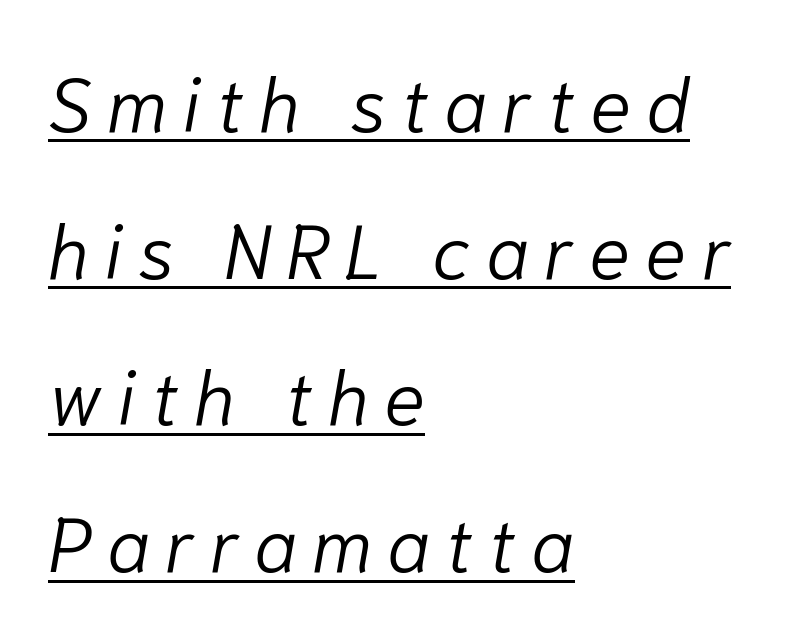
{"italic": "yes", "lean": "right", "slant_degrees": 10, "bold": "no", "weight": "light", "width": "normal", "stroke_contrast": "low", "x_height": "medium", "monospaced": "no", "underline": "yes", "align": "left", "line_spacing": "loose", "line_spacing_ratio": 1.93, "letter_spacing": "wide", "letter_spacing_em": 0.2, "glyph_px": 76}
